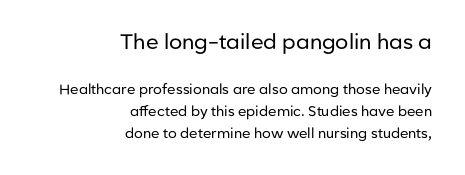
The letters sit at their default tracking, neither squeezed nor spread. The rendering uses a moderate line-height, typical for paragraphs. Size contrast runs from large at the top to small at the bottom. This rendering features lettering with no underline. The font is comparable to plain body text, perhaps lighter.
